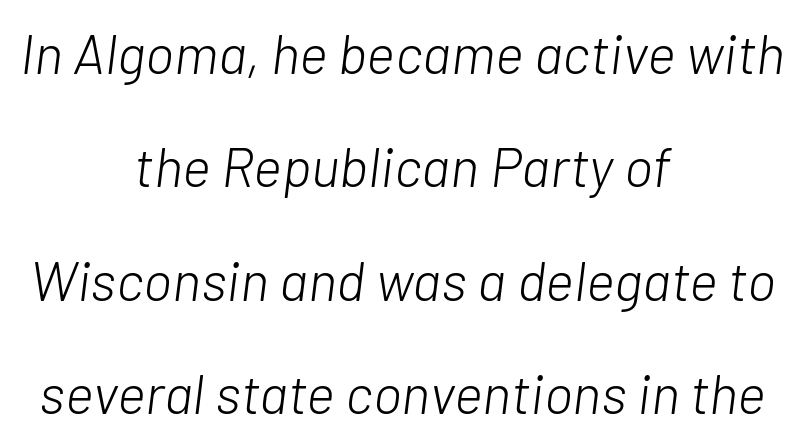
Q: Is the text bold? A: No.
Q: Is the text italic (slanted)? A: Yes, it leans right by about 7 degrees.
Q: Is the text underlined? A: No.
Q: How is the paragraph aligned? A: Centered.
Q: Is the spacing between letters normal or unusually wide? A: Normal.
Q: Is the spacing between lines tight, normal or loose? A: Loose.
Q: Width (condensed, normal, or wide)? A: Normal.
Q: Stroke contrast? A: Low.
Q: x-height? A: Medium.
Q: Monospaced? A: No.
